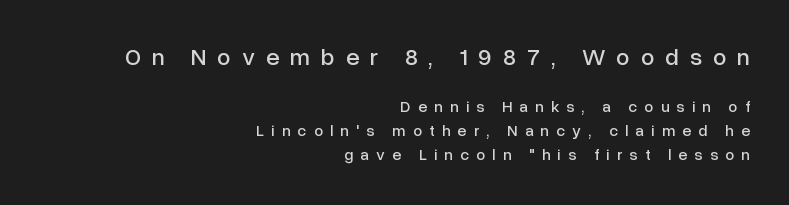
{"italic": "no", "underline": "no", "align": "right", "line_spacing": "normal", "line_spacing_ratio": 1.52, "letter_spacing": "wide", "letter_spacing_em": 0.45, "larger_block": "first", "size_ratio": 1.5, "glyph_px": 24}
